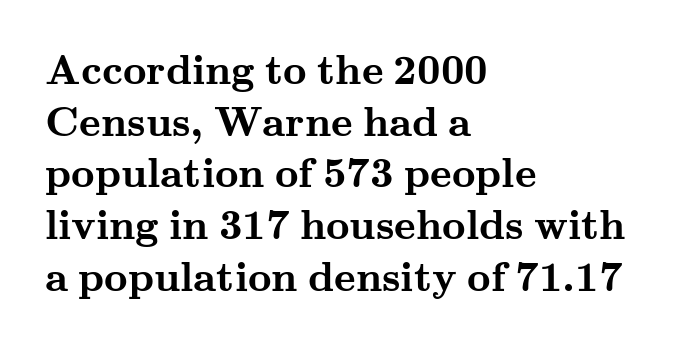
Q: Is the text bold? A: Yes.
Q: Is the text italic (slanted)? A: No, it is upright.
Q: Is the typeface a serif or a sans-serif typeface? A: Serif.
Q: Is the text underlined? A: No.
Q: How is the paragraph aligned? A: Left-aligned.
Q: Is the spacing between letters normal or unusually wide? A: Normal.
Q: Is the spacing between lines tight, normal or loose? A: Normal.
Q: Width (condensed, normal, or wide)? A: Wide.
Q: Stroke contrast? A: Medium.
Q: x-height? A: Small.
Q: Monospaced? A: No.
